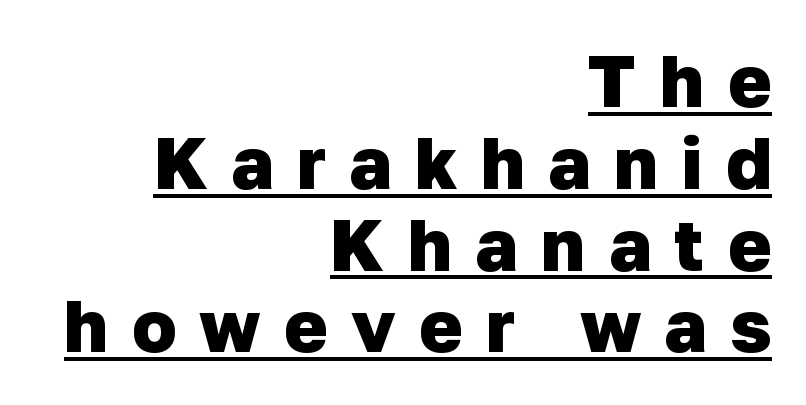
Q: Is the text bold? A: Yes.
Q: Is the typeface a serif or a sans-serif typeface? A: Sans-serif.
Q: Is the text underlined? A: Yes.
Q: How is the paragraph aligned? A: Right-aligned.
Q: Is the spacing between letters normal or unusually wide? A: Unusually wide.
Q: Is the spacing between lines tight, normal or loose? A: Tight.
Q: Width (condensed, normal, or wide)? A: Normal.
Q: Stroke contrast? A: Low.
Q: x-height? A: Medium.
Q: Monospaced? A: No.
